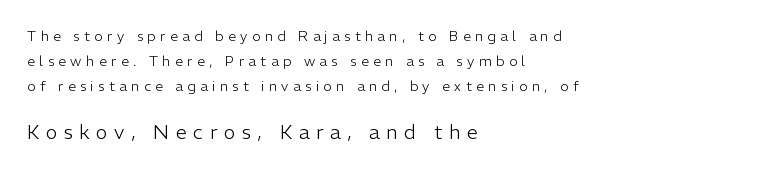
The image shows 20 px text type, upright; set left-aligned, line spacing 1.8x, unusually wide letter spacing (+0.32 em), not underlined; the second (bottom) block is 1.43x larger.
